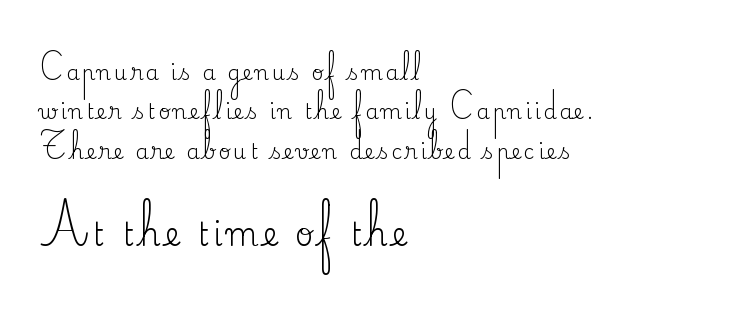
The image shows 32 px regular-weight serif type, upright; set left-aligned, line spacing 1.88x, not underlined; the second (bottom) block is 1.52x larger; medium stroke contrast and a small x-height.
